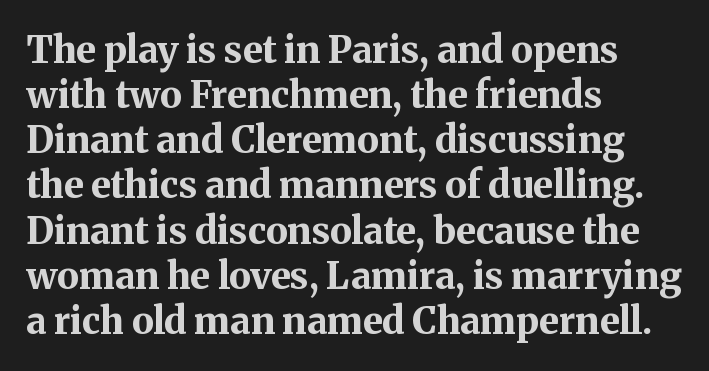
The image shows 37 px bold serif type, upright; set left-aligned, line spacing 1.22x, normal letter spacing, not underlined; medium stroke contrast and a medium x-height.
